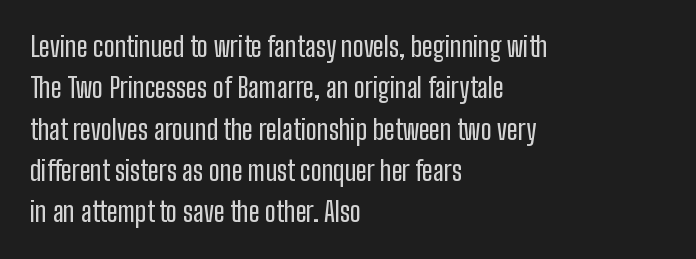
Successive baselines arrive at the customary interval. Short and long lines alike share a common starting point at left. Italic: no, the glyphs are upright roman. Short note: letters normally spaced. Quick note: underline off.
